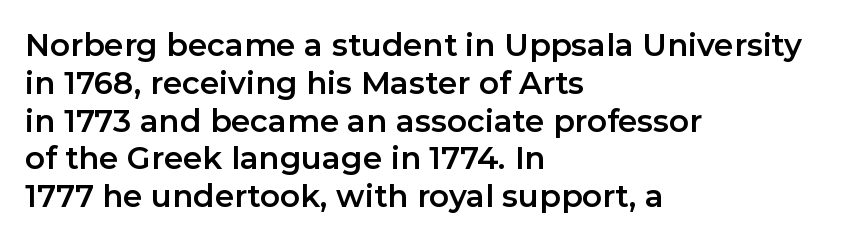
The image shows 31 px sans-serif type, upright; set left-aligned, line spacing 1.22x, normal letter spacing, not underlined; low stroke contrast and a medium x-height.
